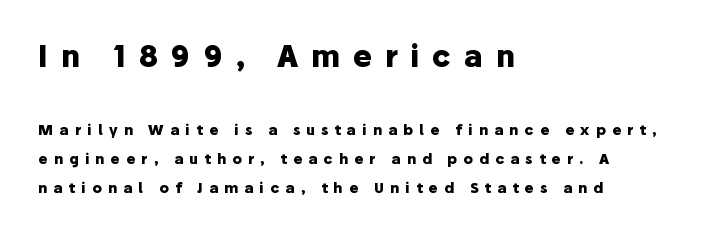
Q: Is the text bold? A: Yes.
Q: Is the text italic (slanted)? A: No, it is upright.
Q: Is the typeface a serif or a sans-serif typeface? A: Sans-serif.
Q: Is the text underlined? A: No.
Q: How is the paragraph aligned? A: Left-aligned.
Q: Is the spacing between letters normal or unusually wide? A: Unusually wide.
Q: Is the spacing between lines tight, normal or loose? A: Loose.
Q: Which block of text is set in a larger size, the first (top) or the second (bottom)? A: The first (top) one.
Q: Width (condensed, normal, or wide)? A: Normal.
Q: Stroke contrast? A: Low.
Q: x-height? A: Medium.
Q: Monospaced? A: No.
